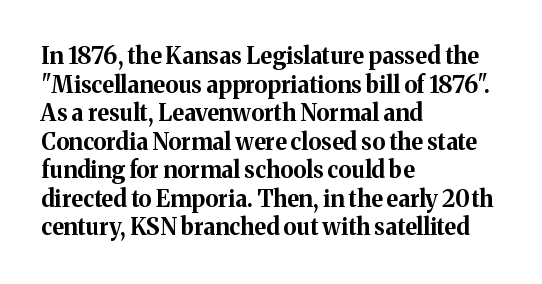
{"italic": "no", "bold": "yes", "underline": "no", "align": "left", "line_spacing_ratio": 1.24, "letter_spacing": "normal", "letter_spacing_em": 0.0, "glyph_px": 23}
